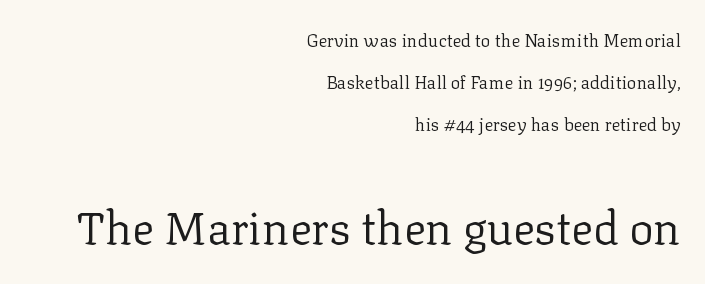
{"serif": "yes", "italic": "no", "bold": "no", "weight": "regular", "width": "normal", "stroke_contrast": "low", "x_height": "medium", "monospaced": "no", "underline": "no", "align": "right", "line_spacing": "loose", "line_spacing_ratio": 2.34, "letter_spacing": "normal", "letter_spacing_em": 0.0, "larger_block": "second", "size_ratio": 2.56, "glyph_px": 46}
